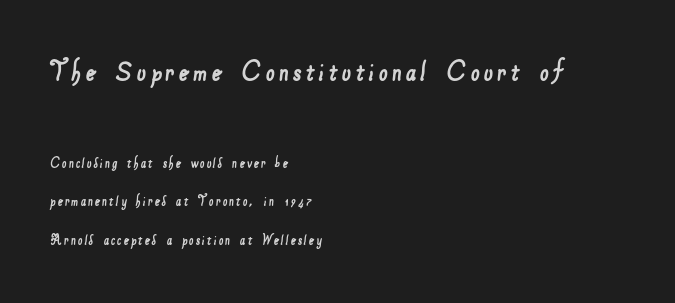
{"serif": "no", "width": "normal", "stroke_contrast": "low", "x_height": "small", "monospaced": "no", "underline": "no", "align": "left", "line_spacing": "loose", "line_spacing_ratio": 2.39, "larger_block": "first", "size_ratio": 2.0, "glyph_px": 32}
